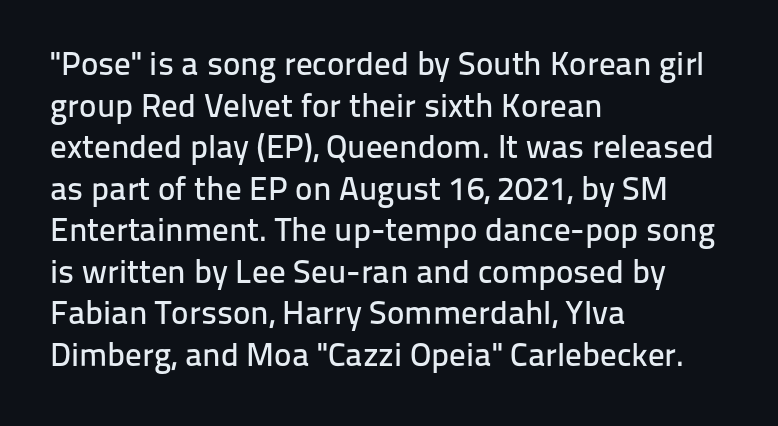
Q: Is the text italic (slanted)? A: No, it is upright.
Q: Is the typeface a serif or a sans-serif typeface? A: Sans-serif.
Q: Is the text underlined? A: No.
Q: How is the paragraph aligned? A: Left-aligned.
Q: Is the spacing between letters normal or unusually wide? A: Normal.
Q: Is the spacing between lines tight, normal or loose? A: Normal.
Q: Width (condensed, normal, or wide)? A: Normal.
Q: Stroke contrast? A: Low.
Q: x-height? A: Medium.
Q: Monospaced? A: No.
